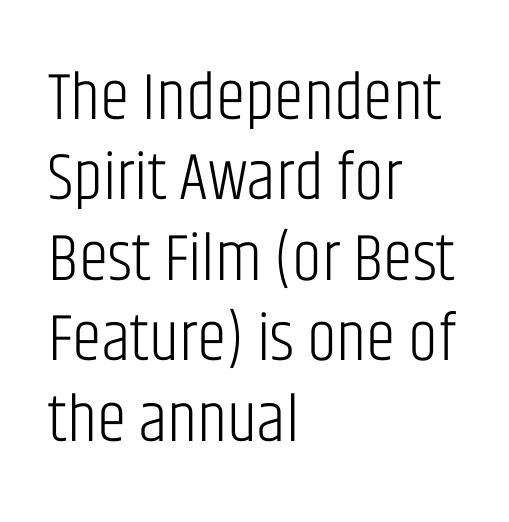
Q: Is the text bold? A: No.
Q: Is the text italic (slanted)? A: No, it is upright.
Q: Is the typeface a serif or a sans-serif typeface? A: Sans-serif.
Q: Is the text underlined? A: No.
Q: How is the paragraph aligned? A: Left-aligned.
Q: Is the spacing between letters normal or unusually wide? A: Normal.
Q: Width (condensed, normal, or wide)? A: Condensed.
Q: Stroke contrast? A: Low.
Q: x-height? A: Large.
Q: Monospaced? A: No.
